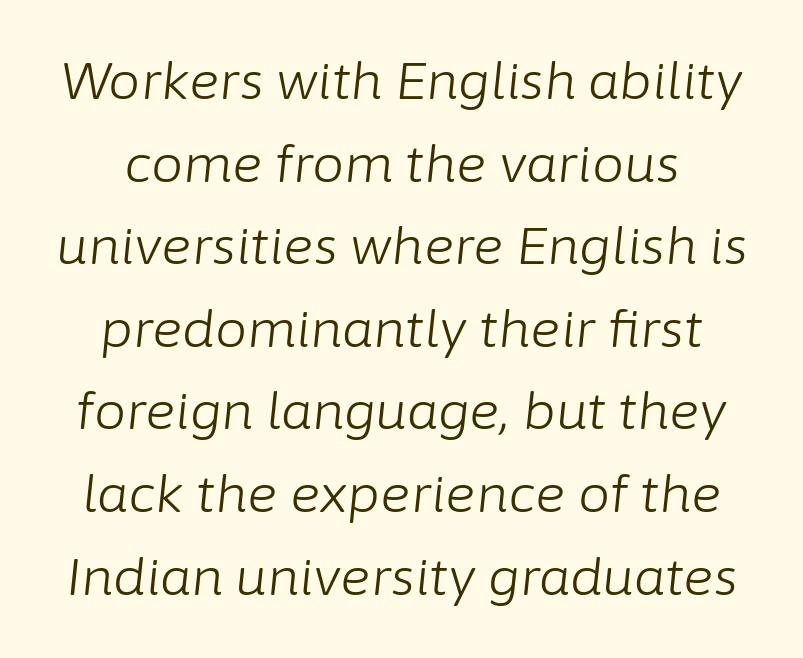
The image shows 51 px light type, italic (leaning right); set normal line spacing (1.62x), normal letter spacing, not underlined; low stroke contrast and a medium x-height.
